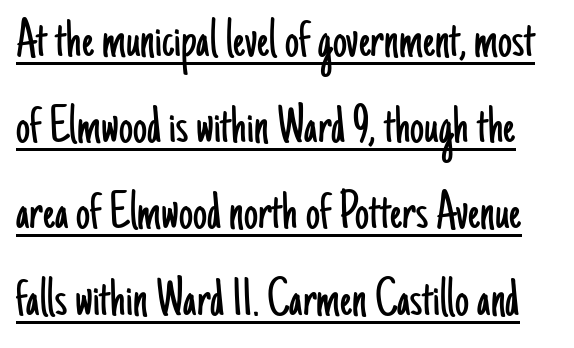
Q: Is the text bold? A: No.
Q: Is the text italic (slanted)? A: No, it is upright.
Q: Is the typeface a serif or a sans-serif typeface? A: Sans-serif.
Q: Is the text underlined? A: Yes.
Q: Is the spacing between letters normal or unusually wide? A: Normal.
Q: Is the spacing between lines tight, normal or loose? A: Normal.
Q: Width (condensed, normal, or wide)? A: Condensed.
Q: Stroke contrast? A: Low.
Q: x-height? A: Small.
Q: Monospaced? A: No.
